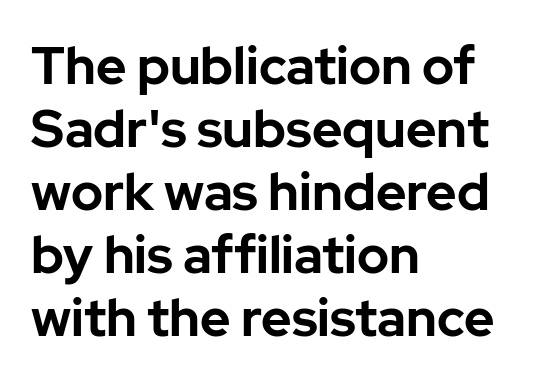
All the whitespace from short lines collects on the right. Heavy-handed strokes throughout: this text is bold. Does the lettering tilt? It doesn't — this is upright. The face used here is a sans, in the tradition of grotesques and geometrics. The face used here is proportionally spaced, like ordinary book or web type. Tracking here is standard; glyphs follow each other at the usual distance.
